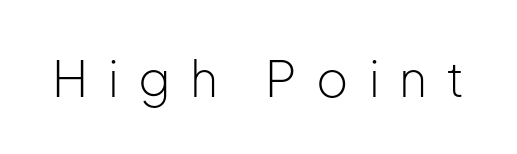
The image shows 49 px light sans-serif type, upright; set unusually wide letter spacing (+0.4 em), not underlined; low stroke contrast and a medium x-height.
